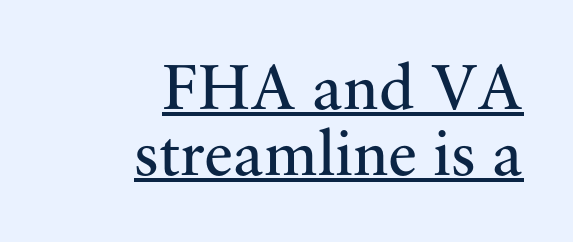
Typeset ragged left — the right edge is the straight one. This block would grow much taller if given ordinary leading; it's compressed now. Looks like someone drew a line under every word here. Varying glyph widths throughout — classic text-font behaviour. Notice how the stems are strictly vertical — no italics here. These lines keep a tight, regular rhythm from letter to letter.
